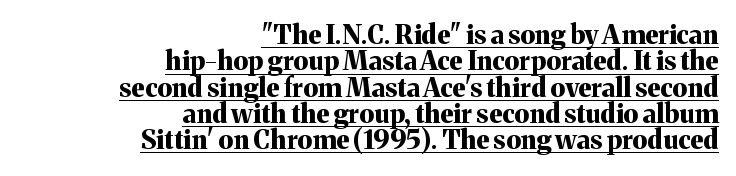
{"italic": "no", "bold": "yes", "underline": "yes", "align": "right", "line_spacing": "tight", "line_spacing_ratio": 1.01, "letter_spacing": "normal", "letter_spacing_em": 0.0, "glyph_px": 26}
